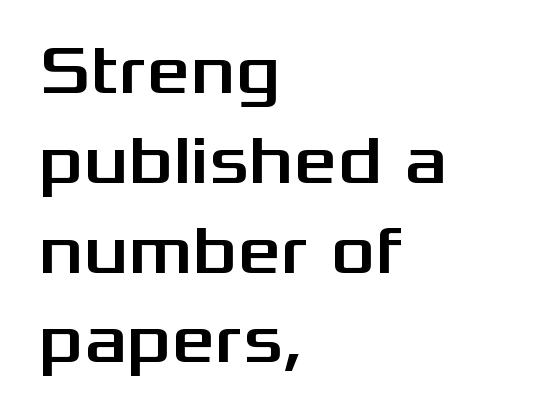
Q: Is the text italic (slanted)? A: No, it is upright.
Q: Is the typeface a serif or a sans-serif typeface? A: Sans-serif.
Q: Is the text underlined? A: No.
Q: How is the paragraph aligned? A: Left-aligned.
Q: Is the spacing between letters normal or unusually wide? A: Normal.
Q: Is the spacing between lines tight, normal or loose? A: Normal.
Q: Width (condensed, normal, or wide)? A: Wide.
Q: Stroke contrast? A: Medium.
Q: x-height? A: Medium.
Q: Monospaced? A: No.
